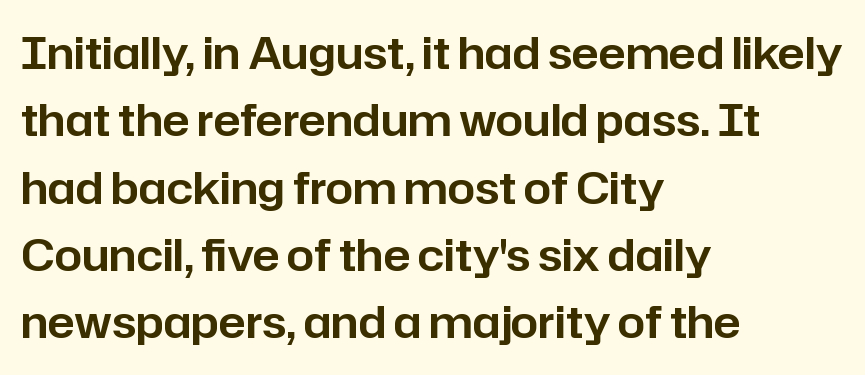
{"serif": "no", "italic": "no", "width": "normal", "stroke_contrast": "low", "x_height": "medium", "monospaced": "no", "underline": "no", "align": "left", "line_spacing": "normal", "line_spacing_ratio": 1.53, "letter_spacing": "normal", "letter_spacing_em": 0.0, "glyph_px": 44}
